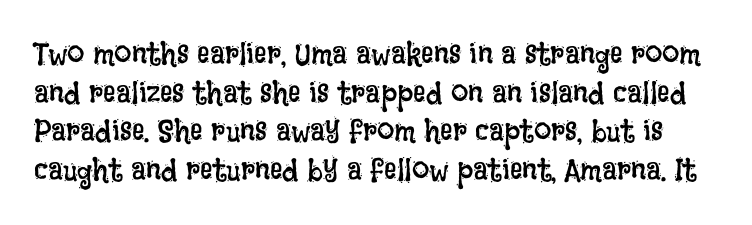
Tall strokes in this sample are plumb rather than angled. The face used here is proportionally spaced, like ordinary book or web type. Words float on clear page, feet unadorned. Heft: none added — not bold. The space between consecutive lines is moderate.
